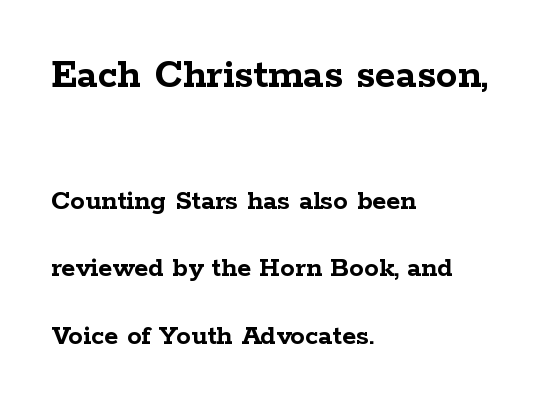
{"serif": "yes", "italic": "no", "bold": "yes", "weight": "semibold", "width": "wide", "stroke_contrast": "low", "x_height": "medium", "monospaced": "no", "underline": "no", "align": "left", "line_spacing": "loose", "line_spacing_ratio": 2.32, "letter_spacing": "normal", "letter_spacing_em": 0.0, "larger_block": "first", "size_ratio": 1.48, "glyph_px": 43}
